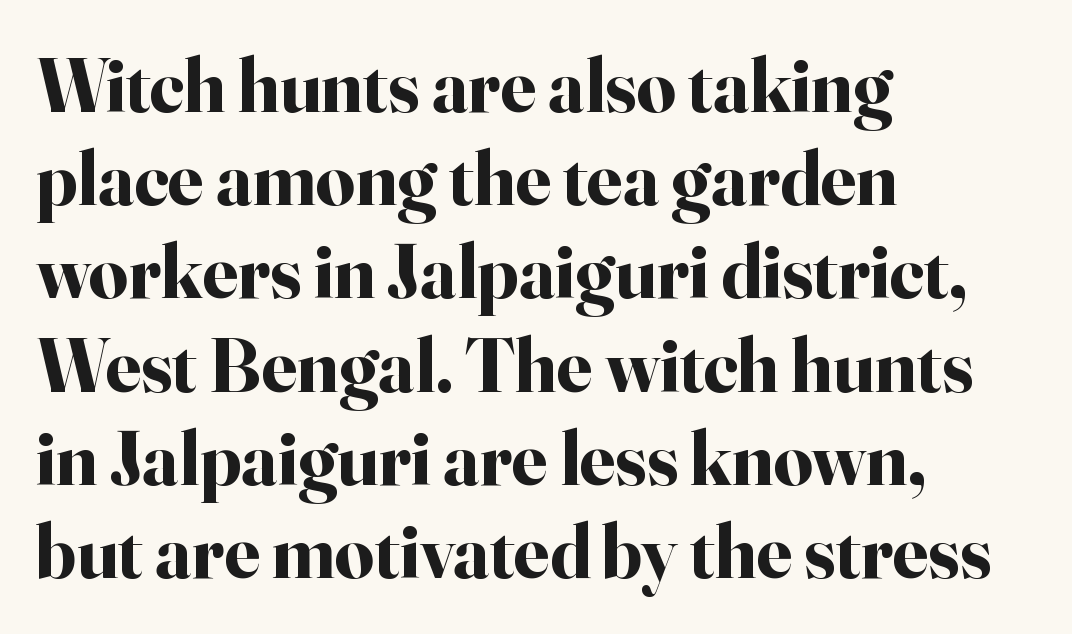
{"serif": "yes", "italic": "no", "bold": "yes", "weight": "bold", "width": "normal", "stroke_contrast": "high", "x_height": "small", "monospaced": "no", "underline": "no", "align": "left", "line_spacing_ratio": 1.21, "letter_spacing": "normal", "letter_spacing_em": 0.0, "glyph_px": 77}
